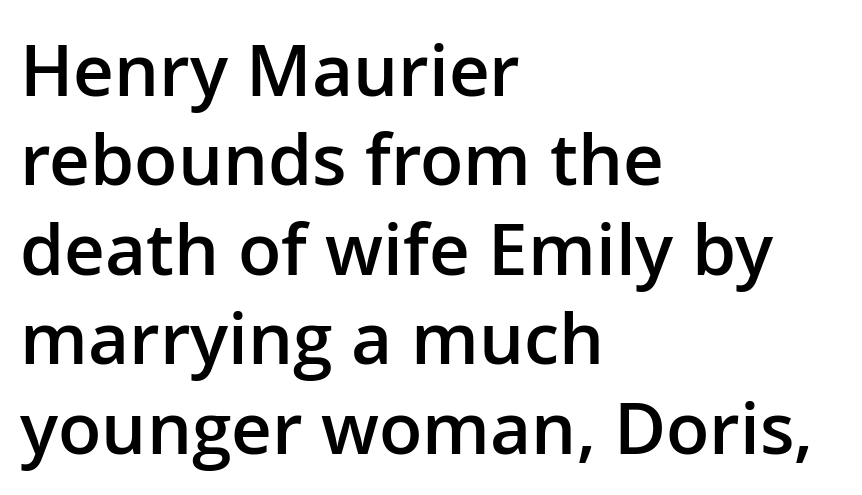
The image shows 71 px semibold sans-serif type, upright; set left-aligned, normal line spacing (1.26x), normal letter spacing, not underlined; low stroke contrast and a medium x-height.
